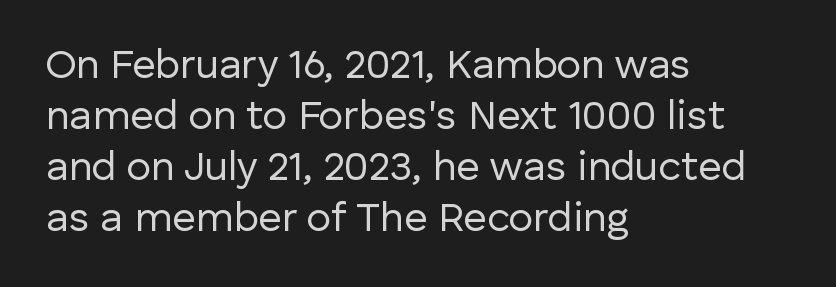
The paragraph has a hard left edge and a soft right edge. Caption: standard tracking, unaltered. Does the type have serifs? No, each stem ends abruptly. You could not count columns in this text — the font is proportionally spaced.
